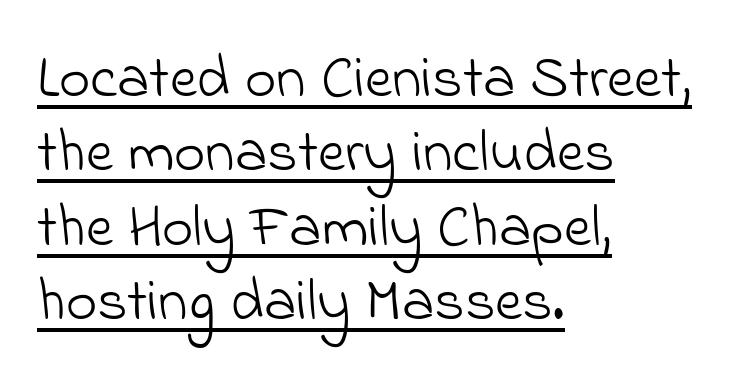
The image shows 60 px light sans-serif type; set left-aligned, line spacing 1.24x, normal letter spacing, underlined; low stroke contrast and a small x-height.
